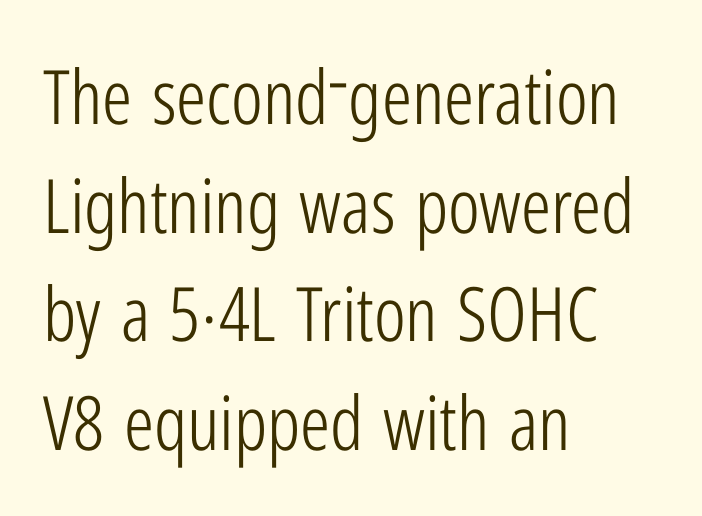
The image shows 75 px light, condensed sans-serif type, upright; set left-aligned, normal line spacing (1.45x), normal letter spacing, not underlined; low stroke contrast and a medium x-height.
